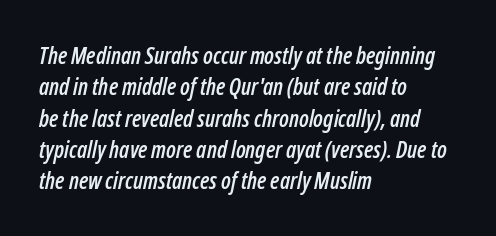
{"italic": "yes", "lean": "right", "slant_degrees": 12, "underline": "no", "align": "left", "line_spacing": "normal", "line_spacing_ratio": 1.36, "letter_spacing": "normal", "letter_spacing_em": 0.0, "glyph_px": 23}
